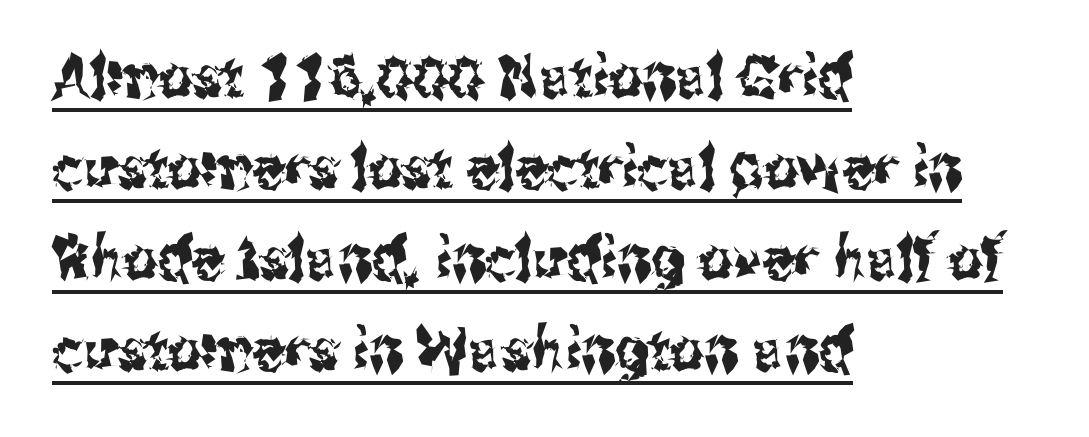
Notice how descenders clear the ascenders below comfortably — that's standard leading. Style check: upright. The passage shown is typeset with a sans-serif family. There is no visible air inserted between adjacent glyphs.
